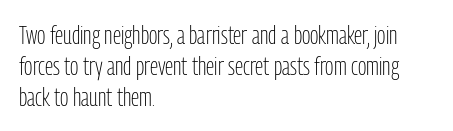
The image shows 25 px text type, upright; set left-aligned, line spacing 1.24x, normal letter spacing, not underlined.
